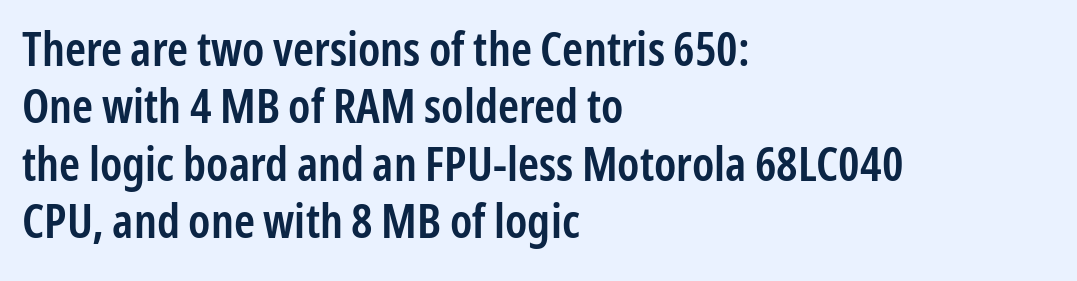
Q: Is the text bold? A: Semi-bold.
Q: Is the text italic (slanted)? A: No, it is upright.
Q: Is the typeface a serif or a sans-serif typeface? A: Sans-serif.
Q: Is the text underlined? A: No.
Q: How is the paragraph aligned? A: Left-aligned.
Q: Is the spacing between letters normal or unusually wide? A: Normal.
Q: Width (condensed, normal, or wide)? A: Condensed.
Q: Stroke contrast? A: Low.
Q: x-height? A: Medium.
Q: Monospaced? A: No.
